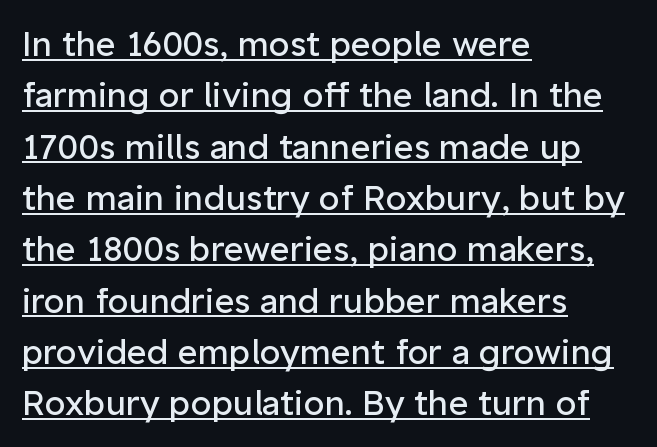
Stroke terminals: plain, sans-serif. The compositor pushed each line to the left boundary. Beneath each row of characters lies a ruled line. This reads as an unemphasized weight, regular at the heaviest.
